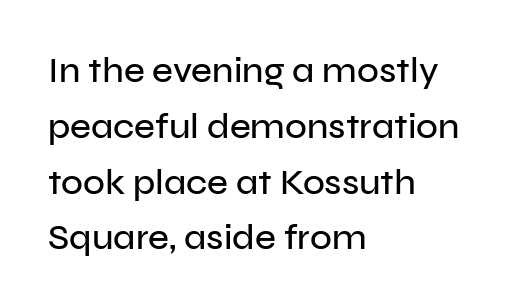
The image shows 36 px sans-serif type, upright; set left-aligned, normal line spacing (1.55x), normal letter spacing, not underlined; low stroke contrast and a medium x-height.
